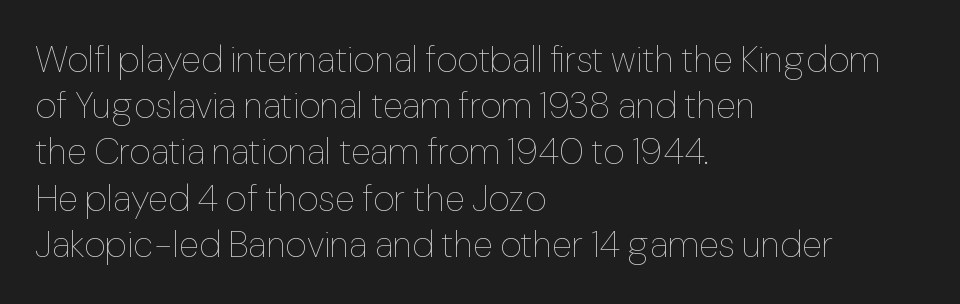
Q: Is the text bold? A: No.
Q: Is the text italic (slanted)? A: No, it is upright.
Q: Is the text underlined? A: No.
Q: How is the paragraph aligned? A: Left-aligned.
Q: Is the spacing between letters normal or unusually wide? A: Normal.
Q: Is the spacing between lines tight, normal or loose? A: Normal.
Q: Width (condensed, normal, or wide)? A: Normal.
Q: Stroke contrast? A: Low.
Q: x-height? A: Medium.
Q: Monospaced? A: No.
